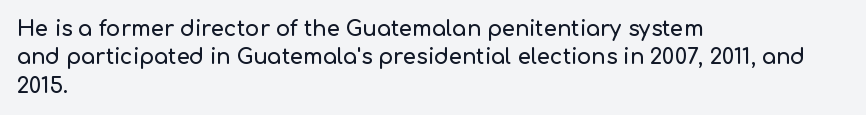
{"italic": "no", "underline": "no", "align": "left", "line_spacing": "normal", "line_spacing_ratio": 1.35, "letter_spacing": "normal", "letter_spacing_em": 0.0, "glyph_px": 21}
